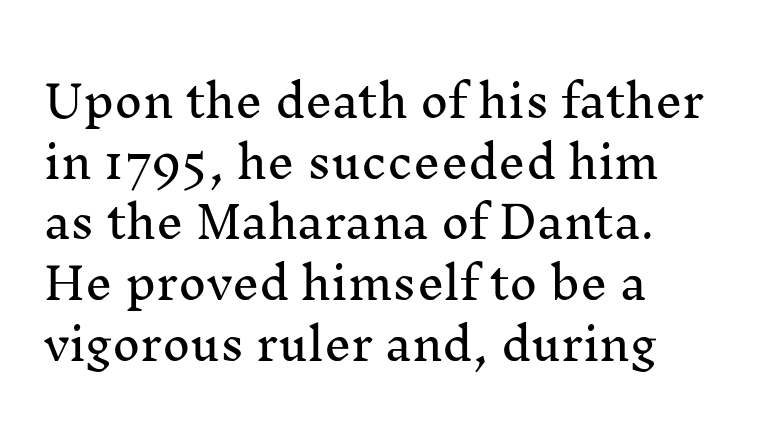
Q: Is the text italic (slanted)? A: No, it is upright.
Q: Is the typeface a serif or a sans-serif typeface? A: Serif.
Q: Is the text underlined? A: No.
Q: How is the paragraph aligned? A: Left-aligned.
Q: Is the spacing between letters normal or unusually wide? A: Normal.
Q: Is the spacing between lines tight, normal or loose? A: Normal.
Q: Width (condensed, normal, or wide)? A: Normal.
Q: Stroke contrast? A: Medium.
Q: x-height? A: Medium.
Q: Monospaced? A: No.
